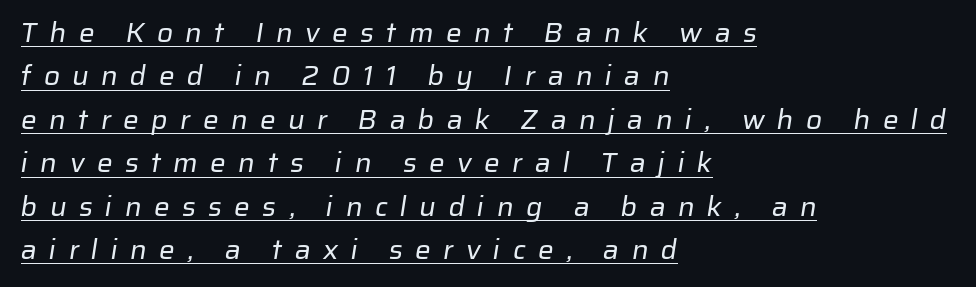
The image shows 28 px regular-weight sans-serif type; set left-aligned, normal line spacing (1.55x), unusually wide letter spacing (+0.44 em), underlined; low stroke contrast and a medium x-height.
